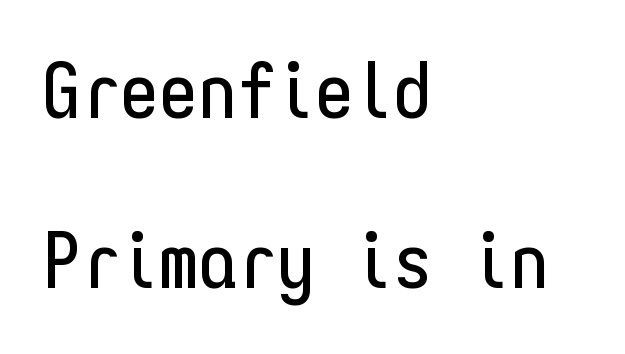
The image shows 78 px condensed sans-serif type, upright, monospaced; set left-aligned, loose line spacing (2.18x), normal letter spacing, not underlined; low stroke contrast and a medium x-height.
